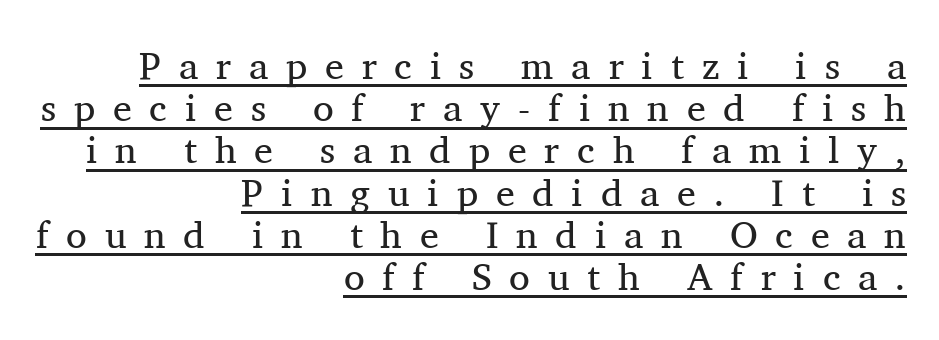
The image shows 38 px regular-weight serif type, upright; set right-aligned, tight line spacing (1.11x), unusually wide letter spacing (+0.47 em), underlined; medium stroke contrast and a medium x-height.
